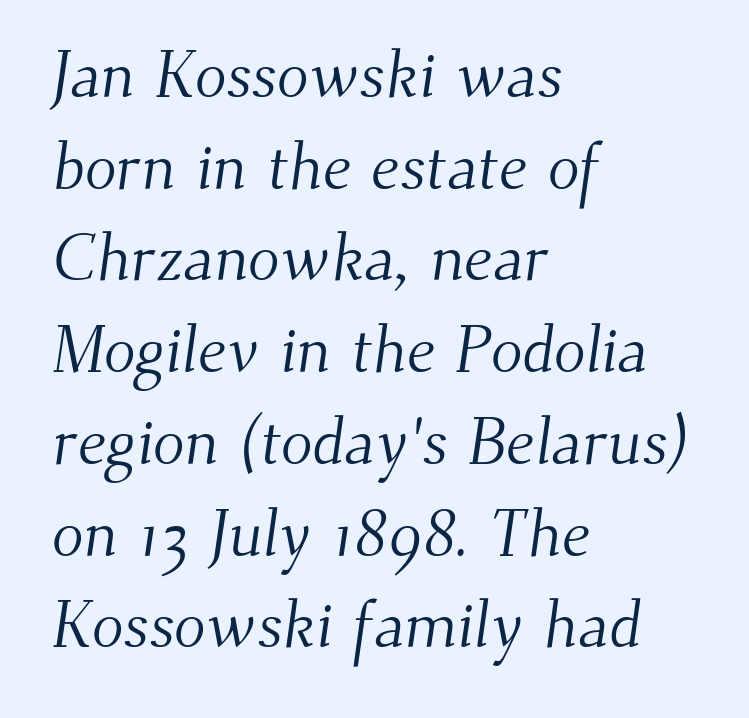
Q: Is the text bold? A: No.
Q: Is the typeface a serif or a sans-serif typeface? A: Serif.
Q: Is the text underlined? A: No.
Q: How is the paragraph aligned? A: Left-aligned.
Q: Is the spacing between letters normal or unusually wide? A: Normal.
Q: Is the spacing between lines tight, normal or loose? A: Normal.
Q: Width (condensed, normal, or wide)? A: Normal.
Q: Stroke contrast? A: Medium.
Q: x-height? A: Small.
Q: Monospaced? A: No.
